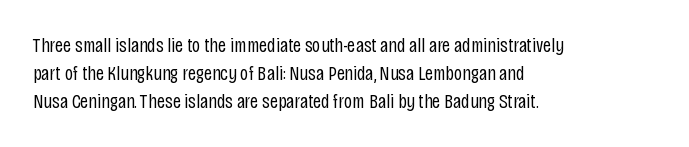
{"italic": "no", "bold": "no", "underline": "no", "align": "left", "line_spacing": "normal", "line_spacing_ratio": 1.39, "letter_spacing": "normal", "letter_spacing_em": 0.0, "glyph_px": 20}
